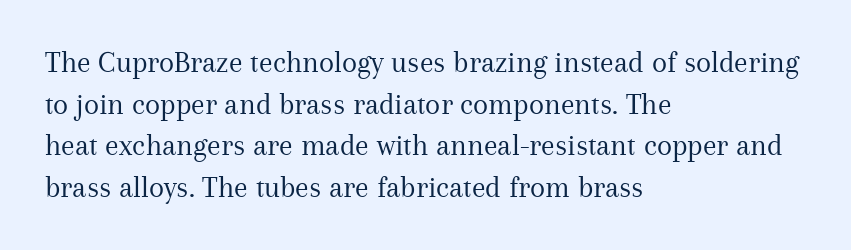
The image shows 31 px regular-weight serif type, upright; set left-aligned, normal line spacing (1.34x), normal letter spacing, not underlined; medium stroke contrast and a medium x-height.
